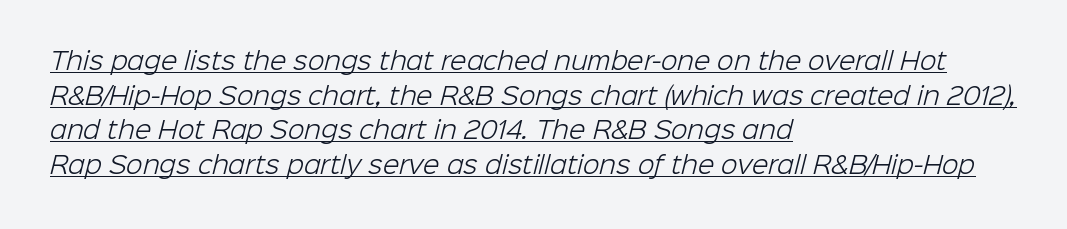
{"bold": "no", "underline": "yes", "align": "left", "line_spacing": "normal", "line_spacing_ratio": 1.44, "letter_spacing": "normal", "letter_spacing_em": 0.0, "glyph_px": 24}
